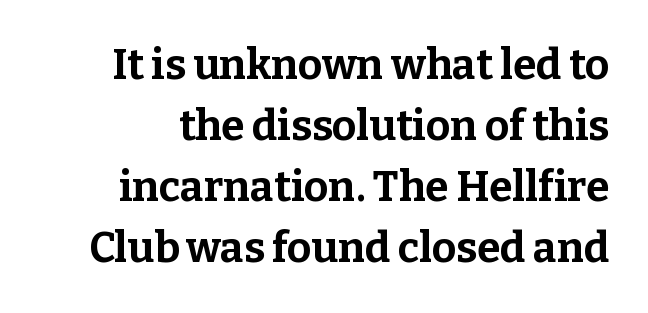
The image shows 42 px bold serif type, upright; set normal line spacing (1.45x), normal letter spacing, not underlined; low stroke contrast and a medium x-height.
